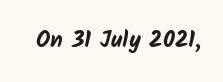
The image shows 23 px bold type; set normal letter spacing, not underlined.
